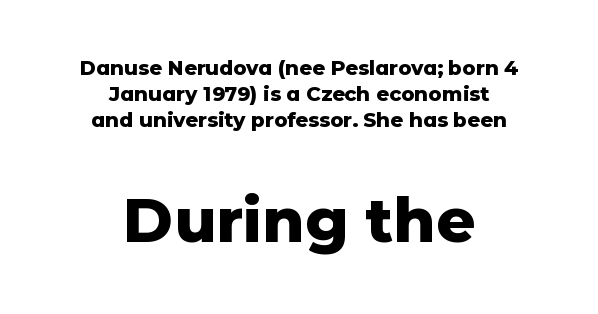
{"serif": "no", "italic": "no", "bold": "yes", "weight": "heavy", "width": "normal", "stroke_contrast": "low", "x_height": "medium", "monospaced": "no", "underline": "no", "align": "center", "line_spacing": "normal", "line_spacing_ratio": 1.31, "letter_spacing": "normal", "letter_spacing_em": 0.0, "larger_block": "second", "size_ratio": 3.05, "glyph_px": 61}
